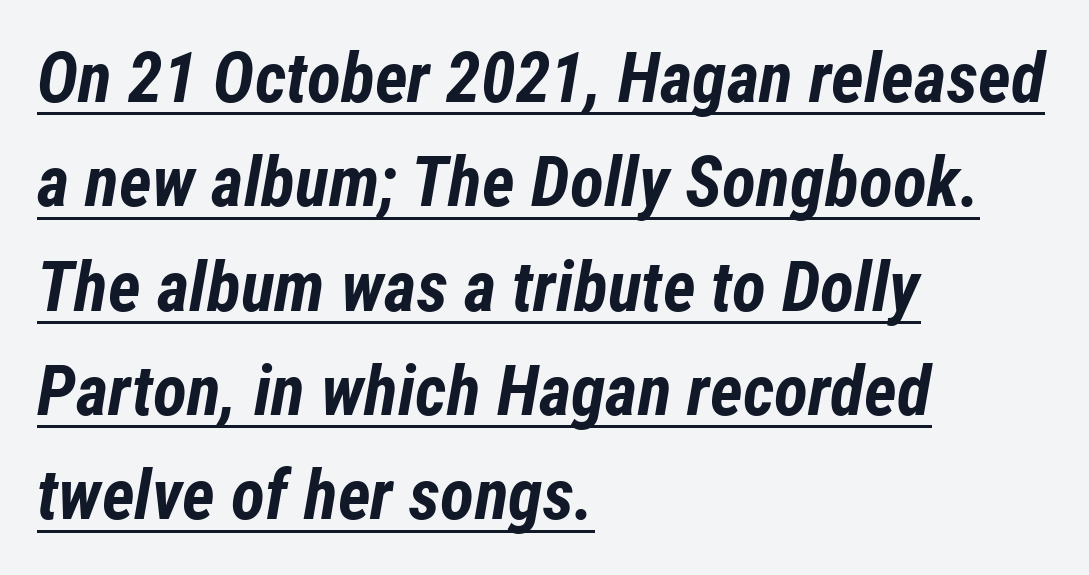
Q: Is the text bold? A: Yes.
Q: Is the text italic (slanted)? A: Yes, it leans right by about 12 degrees.
Q: Is the text underlined? A: Yes.
Q: How is the paragraph aligned? A: Left-aligned.
Q: Is the spacing between letters normal or unusually wide? A: Normal.
Q: Is the spacing between lines tight, normal or loose? A: Normal.
Q: Width (condensed, normal, or wide)? A: Condensed.
Q: Stroke contrast? A: Low.
Q: x-height? A: Medium.
Q: Monospaced? A: No.
